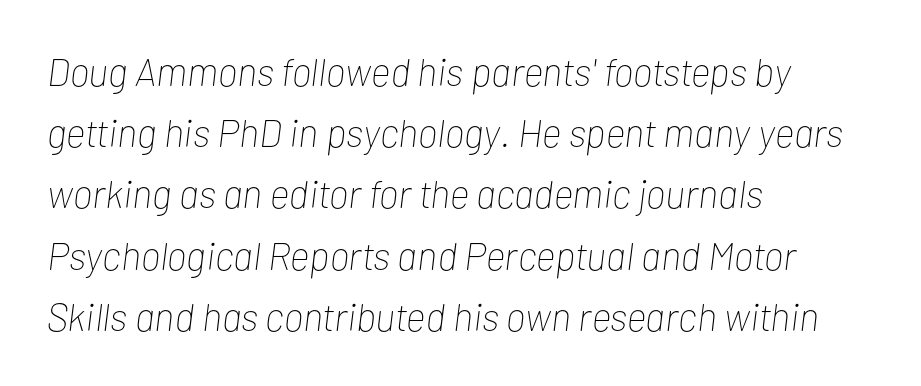
The image shows 39 px thin, condensed type, italic (leaning right); set left-aligned, normal line spacing (1.57x), normal letter spacing, not underlined; low stroke contrast and a medium x-height.
